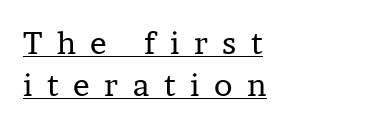
{"serif": "yes", "italic": "no", "bold": "no", "weight": "regular", "width": "normal", "stroke_contrast": "low", "x_height": "medium", "monospaced": "no", "underline": "yes", "align": "left", "line_spacing": "normal", "line_spacing_ratio": 1.34, "letter_spacing": "wide", "letter_spacing_em": 0.47, "glyph_px": 31}
